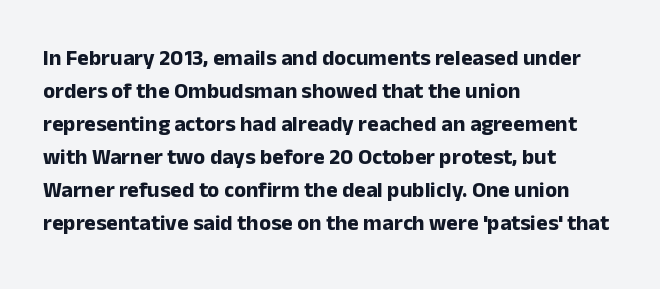
{"italic": "no", "bold": "yes", "underline": "no", "align": "left", "line_spacing": "normal", "line_spacing_ratio": 1.5, "letter_spacing": "normal", "letter_spacing_em": 0.0, "glyph_px": 22}
